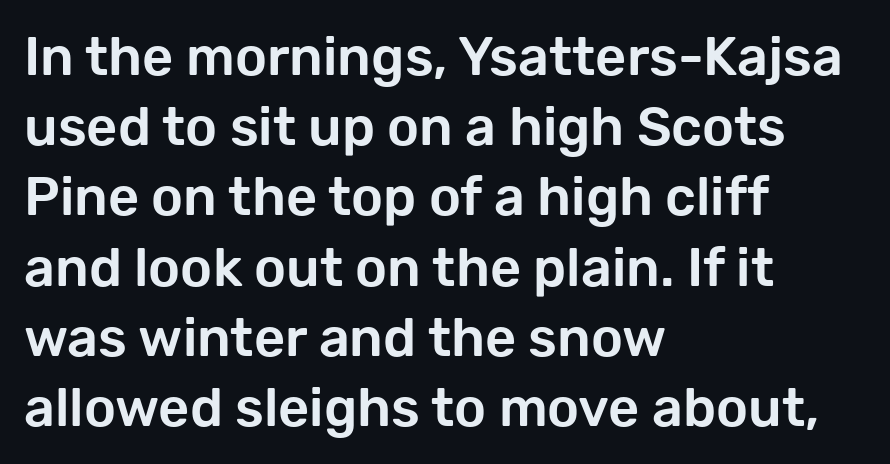
The image shows 54 px sans-serif type, upright; set left-aligned, normal line spacing (1.3x), normal letter spacing, not underlined; low stroke contrast and a medium x-height.
